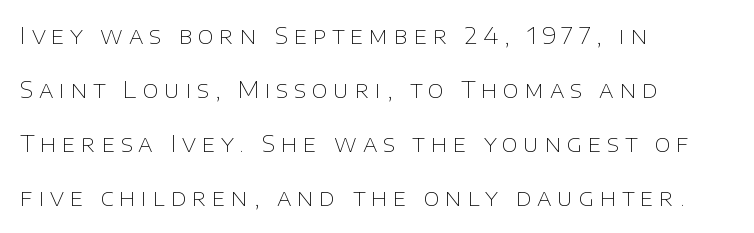
Q: Is the text bold? A: No.
Q: Is the text italic (slanted)? A: No, it is upright.
Q: Is the text underlined? A: No.
Q: How is the paragraph aligned? A: Left-aligned.
Q: Is the spacing between letters normal or unusually wide? A: Unusually wide.
Q: Is the spacing between lines tight, normal or loose? A: Loose.
